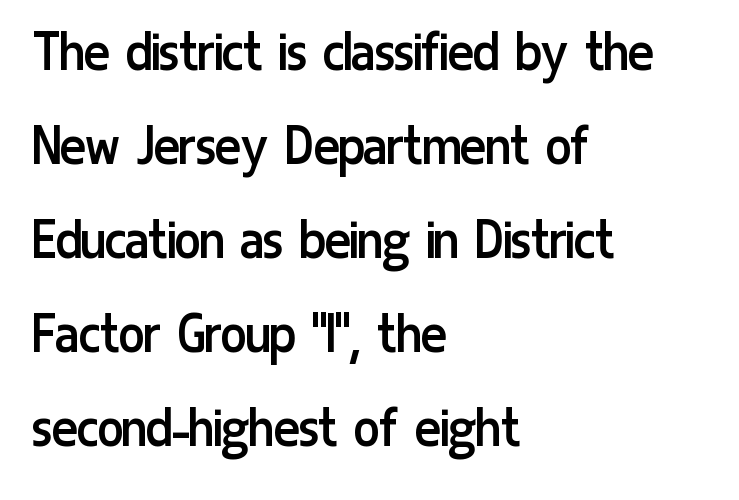
The image shows 61 px regular-weight, condensed sans-serif type, upright; set left-aligned, normal line spacing (1.54x), normal letter spacing, not underlined; low stroke contrast and a medium x-height.
